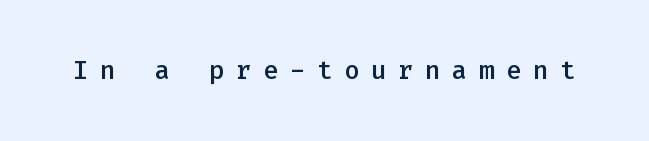
{"italic": "no", "bold": "semi", "underline": "no", "letter_spacing": "wide", "letter_spacing_em": 0.44, "glyph_px": 26}
